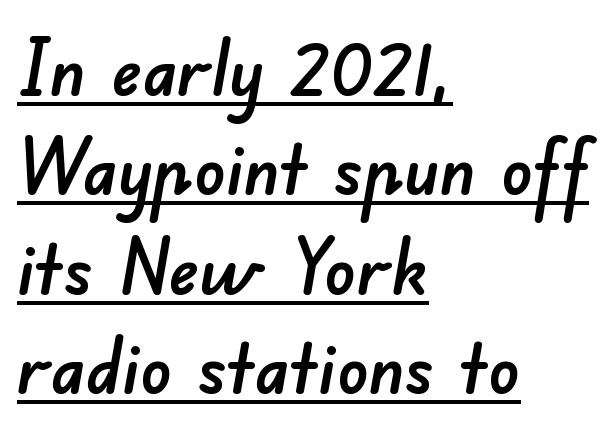
{"serif": "no", "width": "normal", "stroke_contrast": "low", "x_height": "small", "monospaced": "no", "underline": "yes", "align": "left", "line_spacing": "normal", "line_spacing_ratio": 1.29, "letter_spacing": "normal", "letter_spacing_em": 0.0, "glyph_px": 77}
